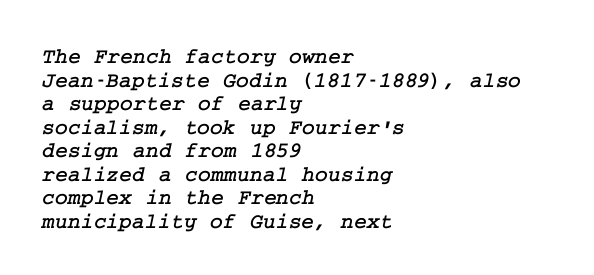
This sample is left-justified, so line endings fall wherever the words run out. The baseline area is clear. The block of text is dense from top to bottom, with scant space between rows. In terms of letterspacing, this is plain default setting.
